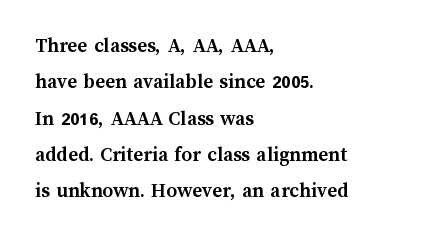
The image shows 21 px bold type, upright; set left-aligned, line spacing 1.73x, normal letter spacing, not underlined.
